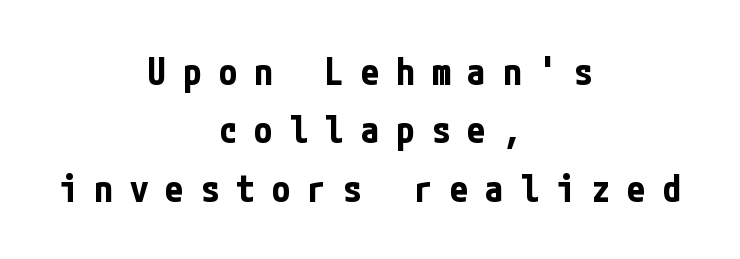
The image shows 37 px bold, condensed sans-serif type, upright; set centered, normal line spacing (1.58x), unusually wide letter spacing (+0.46 em), not underlined; low stroke contrast and a medium x-height.
